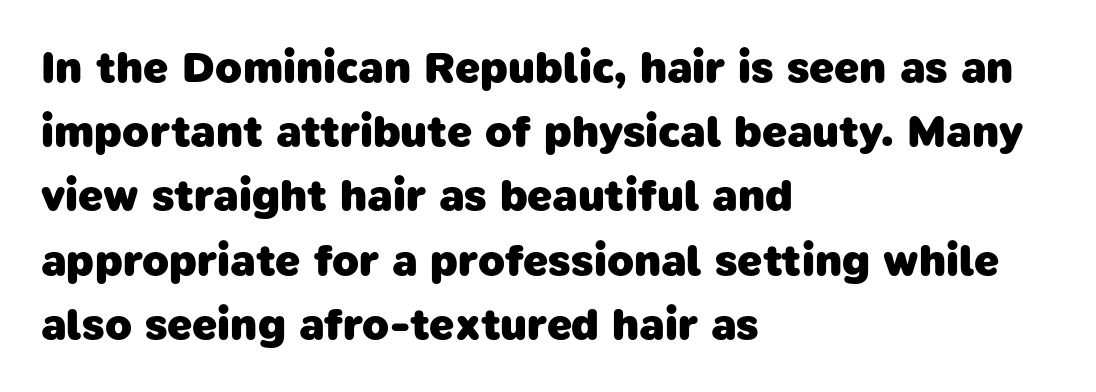
The image shows 44 px heavy sans-serif type; set left-aligned, normal line spacing (1.46x), normal letter spacing, not underlined; low stroke contrast and a medium x-height.
